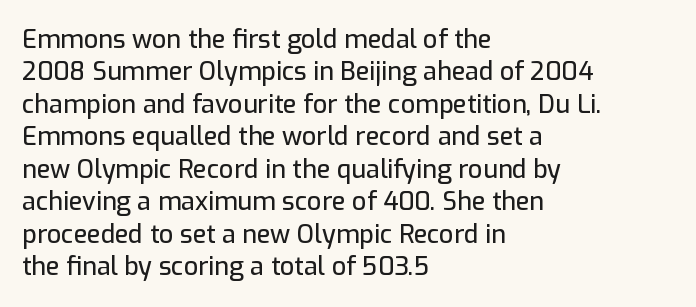
{"italic": "no", "underline": "no", "align": "left", "line_spacing": "normal", "line_spacing_ratio": 1.3, "letter_spacing": "normal", "letter_spacing_em": 0.0, "glyph_px": 25}
